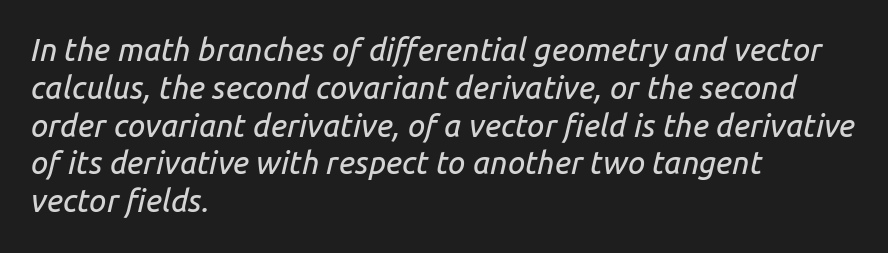
Q: Is the text italic (slanted)? A: Yes, it leans right by about 14 degrees.
Q: Is the text underlined? A: No.
Q: How is the paragraph aligned? A: Left-aligned.
Q: Is the spacing between letters normal or unusually wide? A: Normal.
Q: Width (condensed, normal, or wide)? A: Normal.
Q: Stroke contrast? A: Low.
Q: x-height? A: Medium.
Q: Monospaced? A: No.
